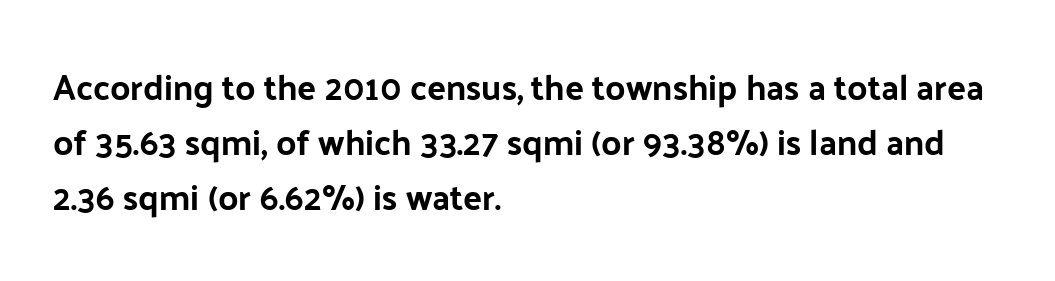
The face used here is a sans, in the tradition of grotesques and geometrics. Ordinary non-slanted type is in use. Character widths vary here, with narrow letters taking less room than wide ones. The strokes are fattened all the way to bold. Regarding leading, the lines here are spaced in the standard way.
